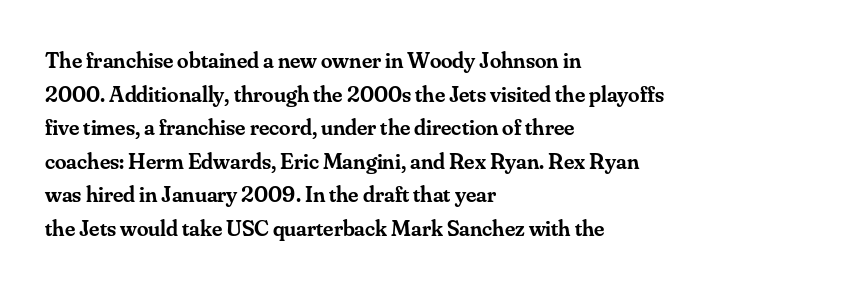
Is there any slant? The stems are plumb. Decoration check: the copy has no underline. Nothing unusual about the tracking: characters are spaced as the font intends. What weight is shown? A semibold, between regular and bold. The setting favours the left margin, as ordinary paragraphs usually do.
